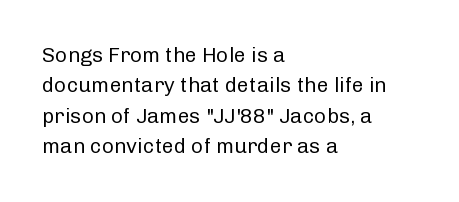
Letter spacing: default. Ink coverage per letter is moderate at most. The rag falls on the right side of this text block. Descenders are the only things crossing below the line. This block has exactly the height ordinary leading produces. This is the regular roman posture of the typeface.
